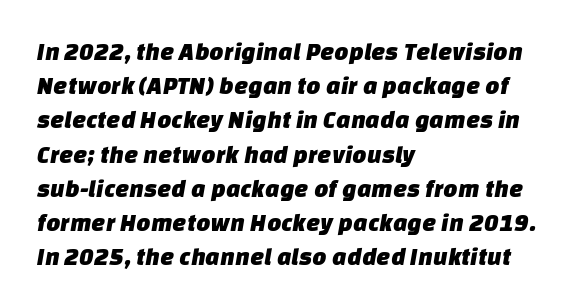
{"underline": "no", "align": "left", "line_spacing": "normal", "line_spacing_ratio": 1.37, "letter_spacing": "normal", "letter_spacing_em": 0.0, "glyph_px": 25}
